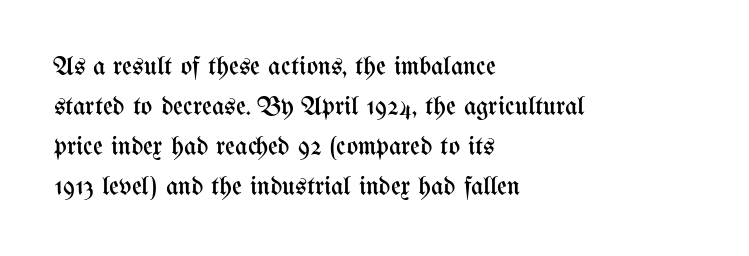
The image shows 27 px text type, upright; set left-aligned, normal line spacing (1.48x), normal letter spacing, not underlined.
